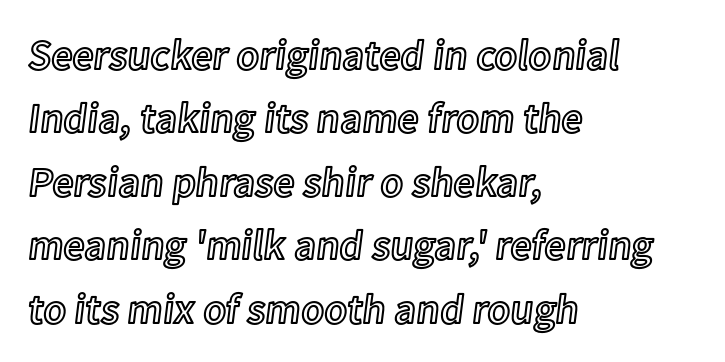
Q: Is the text italic (slanted)? A: Yes.
Q: Is the text underlined? A: No.
Q: How is the paragraph aligned? A: Left-aligned.
Q: Is the spacing between letters normal or unusually wide? A: Normal.
Q: Is the spacing between lines tight, normal or loose? A: Normal.
Q: Width (condensed, normal, or wide)? A: Normal.
Q: x-height? A: Medium.
Q: Monospaced? A: No.
